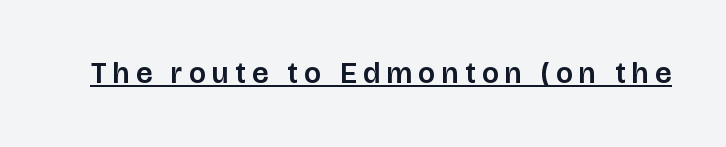
{"serif": "no", "italic": "no", "width": "normal", "stroke_contrast": "low", "x_height": "large", "monospaced": "no", "underline": "yes", "letter_spacing": "wide", "letter_spacing_em": 0.22, "glyph_px": 30}
